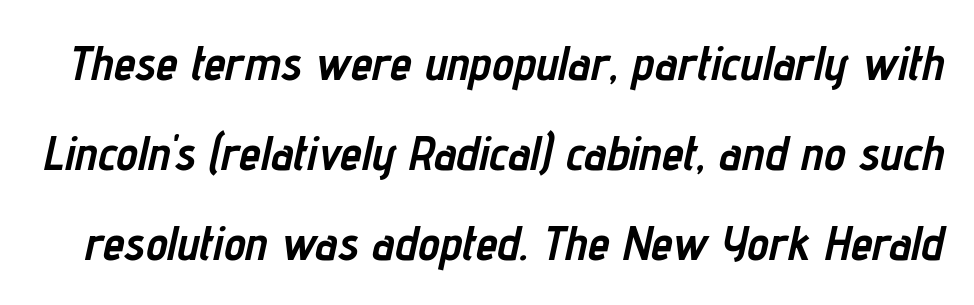
This sample has the flowing, uneven cadence of proportional lettering. Each word holds together tightly as a unit, with standard inter-letter gaps. Rule under the text: the space is simply empty. The glyphs look as if they've been sheared to an angle. Summary of weight: heavy, a full bold.
